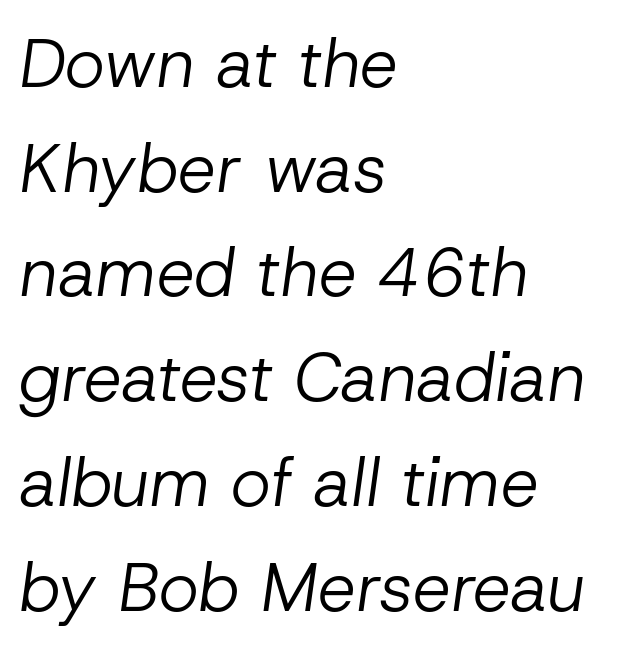
Q: Is the text bold? A: No.
Q: Is the text italic (slanted)? A: Yes, it leans right by about 8 degrees.
Q: Is the text underlined? A: No.
Q: How is the paragraph aligned? A: Left-aligned.
Q: Is the spacing between letters normal or unusually wide? A: Normal.
Q: Is the spacing between lines tight, normal or loose? A: Normal.
Q: Width (condensed, normal, or wide)? A: Normal.
Q: Stroke contrast? A: Low.
Q: x-height? A: Medium.
Q: Monospaced? A: No.
